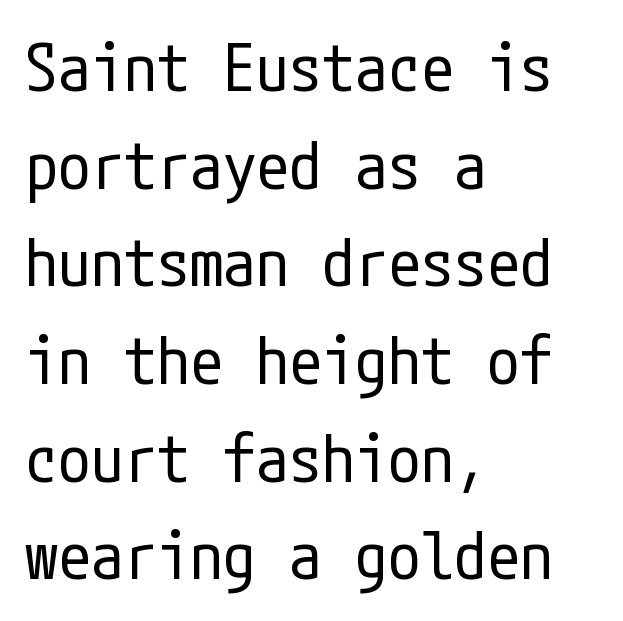
Q: Is the text bold? A: No.
Q: Is the text italic (slanted)? A: No, it is upright.
Q: Is the typeface a serif or a sans-serif typeface? A: Sans-serif.
Q: Is the text underlined? A: No.
Q: How is the paragraph aligned? A: Left-aligned.
Q: Is the spacing between letters normal or unusually wide? A: Normal.
Q: Is the spacing between lines tight, normal or loose? A: Normal.
Q: Width (condensed, normal, or wide)? A: Condensed.
Q: Stroke contrast? A: Low.
Q: x-height? A: Medium.
